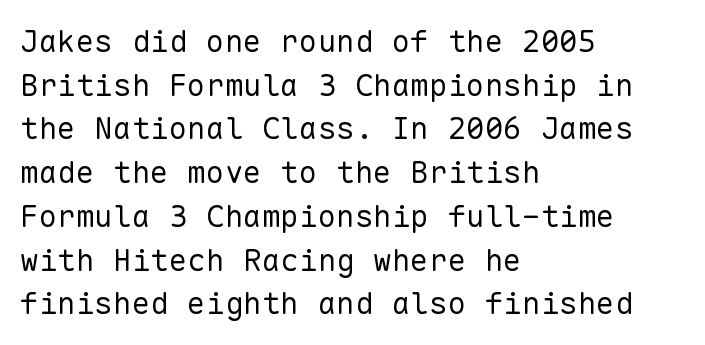
{"serif": "no", "italic": "no", "bold": "no", "weight": "regular", "width": "normal", "stroke_contrast": "low", "x_height": "medium", "monospaced": "yes", "underline": "no", "align": "left", "line_spacing": "normal", "line_spacing_ratio": 1.41, "letter_spacing": "normal", "letter_spacing_em": 0.0, "glyph_px": 31}
